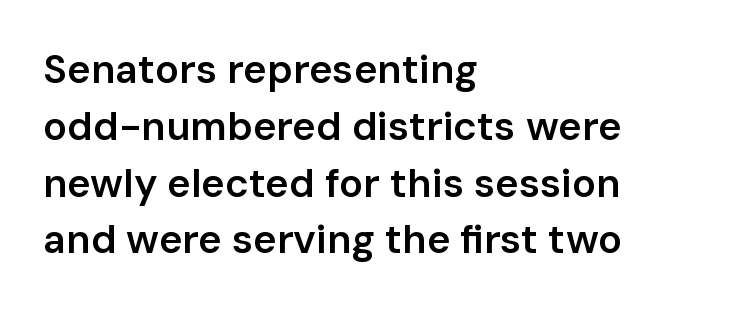
The image shows 40 px semibold sans-serif type, upright; set left-aligned, normal line spacing (1.42x), normal letter spacing, not underlined; low stroke contrast and a medium x-height.
